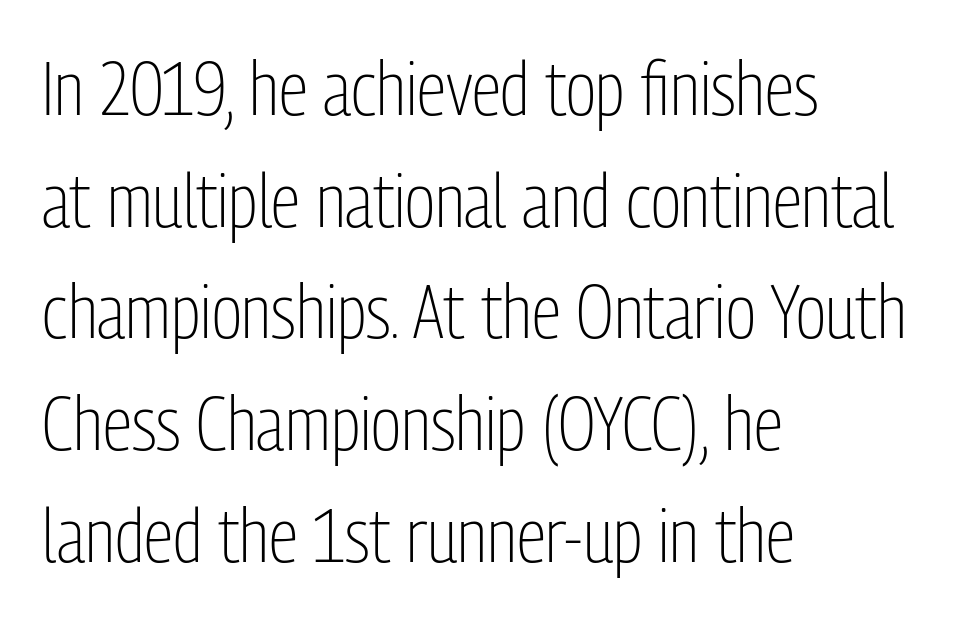
A student would call this left alignment; a typographer would say flush left, rag right. A typesetter would call this leading conventional body-copy spacing. Characters follow at the spacing the type designer built in. Only glyphs here, with clear space below each row. Counters stay open thanks to moderate or lighter strokes.
